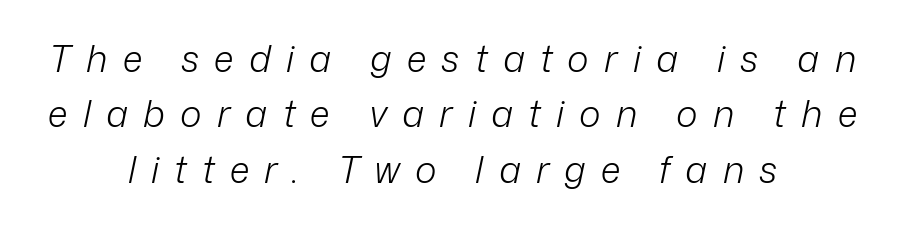
The image shows 37 px light type, italic (leaning right); set centered, normal line spacing (1.5x), unusually wide letter spacing (+0.41 em), not underlined; low stroke contrast and a medium x-height.
